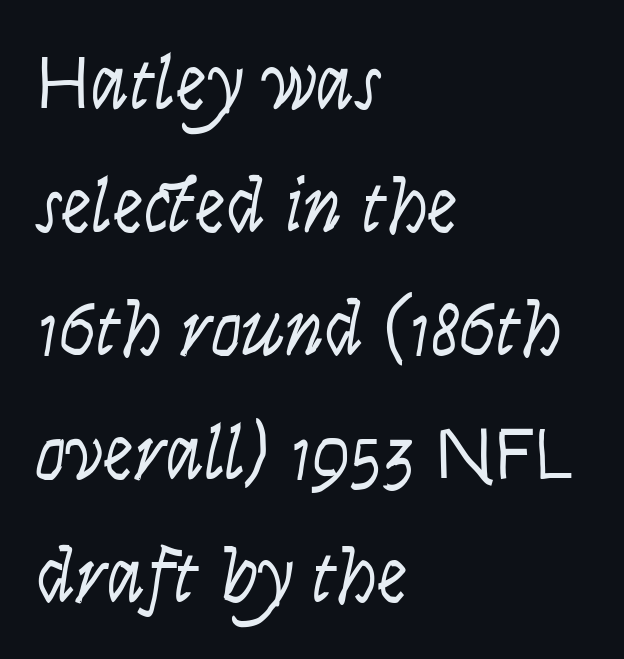
Each letter keeps its own natural width here, so spacing adapts to shape. The specimen omits any rule beneath the text block's lines. A normal amount of white space separates one row of letters from the next. Yep, that's italic — everything's leaning. Horizontally, the lines are justified to the leading edge only.
